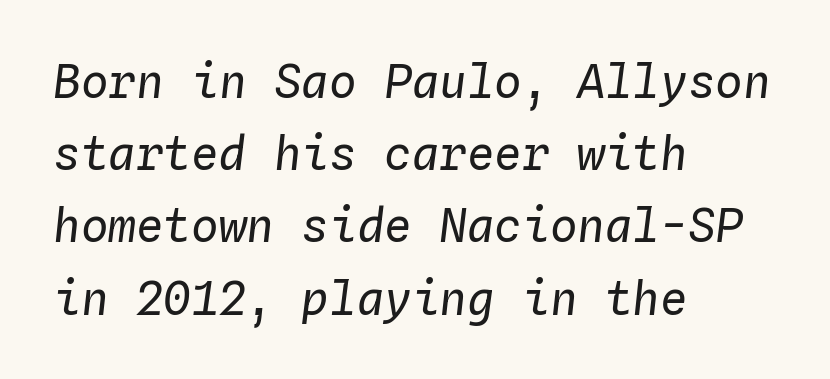
{"italic": "yes", "lean": "right", "slant_degrees": 4, "bold": "no", "weight": "regular", "width": "normal", "stroke_contrast": "low", "x_height": "medium", "monospaced": "yes", "underline": "no", "align": "left", "line_spacing": "normal", "line_spacing_ratio": 1.57, "letter_spacing": "normal", "letter_spacing_em": 0.0, "glyph_px": 46}
